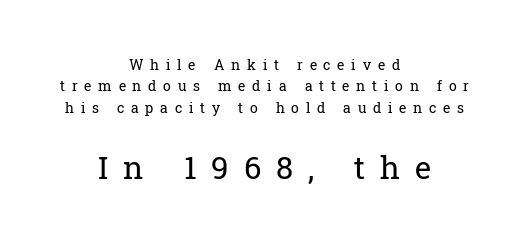
The rendering shows small feet on the letterforms — a serif design. Neither beginnings nor endings align; midpoints do. Does extra space separate the letters? Yes, quite a lot of it. Unlike italic type, these characters show no tilt at all. Here the second block reads like a headline and the first like body copy.
